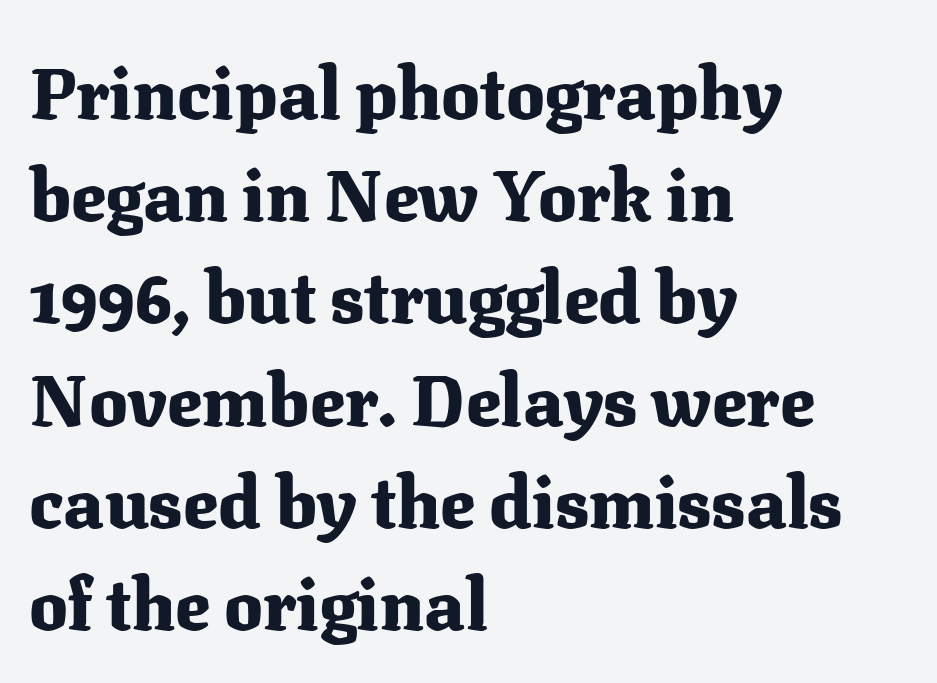
Q: Is the text bold? A: Yes.
Q: Is the text italic (slanted)? A: No, it is upright.
Q: Is the typeface a serif or a sans-serif typeface? A: Serif.
Q: Is the text underlined? A: No.
Q: How is the paragraph aligned? A: Left-aligned.
Q: Is the spacing between letters normal or unusually wide? A: Normal.
Q: Is the spacing between lines tight, normal or loose? A: Normal.
Q: Width (condensed, normal, or wide)? A: Normal.
Q: Stroke contrast? A: Medium.
Q: x-height? A: Medium.
Q: Monospaced? A: No.
